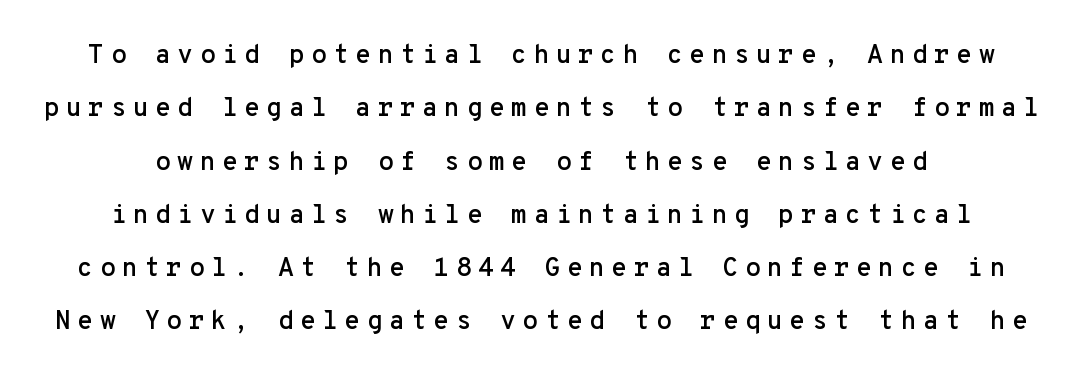
{"italic": "no", "underline": "no", "line_spacing": "loose", "line_spacing_ratio": 2.05, "letter_spacing": "wide", "letter_spacing_em": 0.24, "glyph_px": 26}
